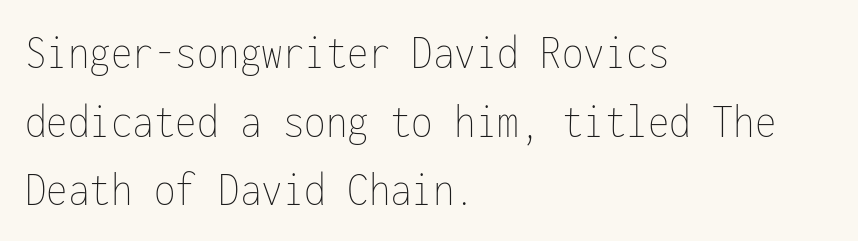
{"italic": "no", "bold": "no", "weight": "thin", "width": "condensed", "stroke_contrast": "low", "x_height": "medium", "monospaced": "yes", "underline": "no", "align": "left", "line_spacing": "normal", "line_spacing_ratio": 1.4, "letter_spacing": "normal", "letter_spacing_em": 0.0, "glyph_px": 49}
